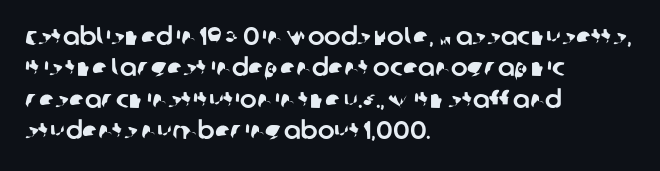
The image shows 25 px text type; set left-aligned, normal line spacing (1.26x), normal letter spacing, not underlined.
